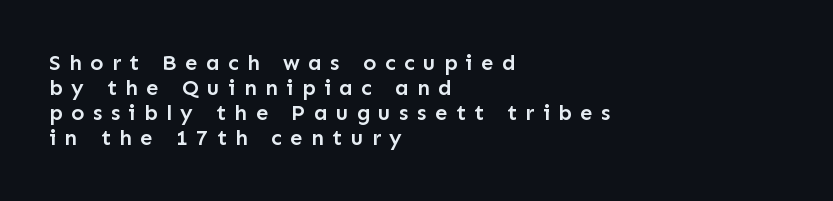
Is there any slant? The stems are plumb. Substantial extra tracking has been applied to these lines. Plain, unruled lines of type. Weight: semibold (demi).
